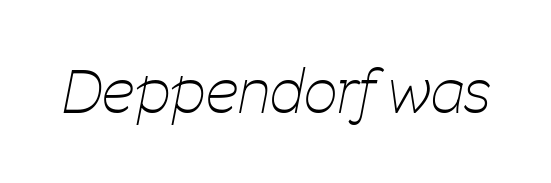
{"italic": "yes", "lean": "right", "slant_degrees": 11, "bold": "no", "weight": "thin", "width": "condensed", "stroke_contrast": "low", "x_height": "medium", "monospaced": "no", "underline": "no", "letter_spacing": "normal", "letter_spacing_em": 0.0, "glyph_px": 59}
